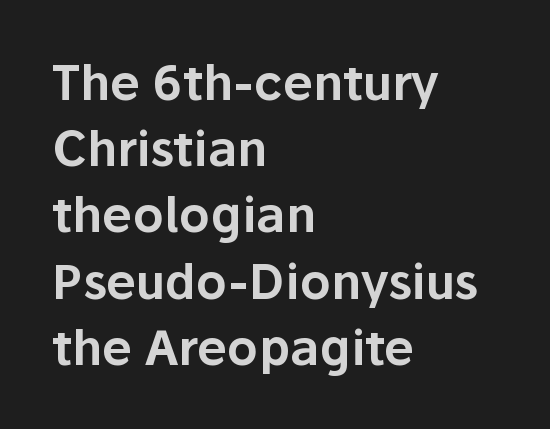
{"serif": "no", "italic": "no", "width": "normal", "stroke_contrast": "low", "x_height": "medium", "monospaced": "no", "underline": "no", "align": "left", "line_spacing": "normal", "line_spacing_ratio": 1.38, "letter_spacing": "normal", "letter_spacing_em": 0.0, "glyph_px": 48}
